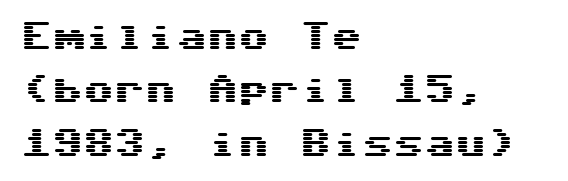
Q: Is the text italic (slanted)? A: No, it is upright.
Q: Is the typeface a serif or a sans-serif typeface? A: Sans-serif.
Q: Is the text underlined? A: No.
Q: How is the paragraph aligned? A: Left-aligned.
Q: Is the spacing between letters normal or unusually wide? A: Normal.
Q: Width (condensed, normal, or wide)? A: Wide.
Q: Stroke contrast? A: Medium.
Q: x-height? A: Medium.
Q: Monospaced? A: Yes.
